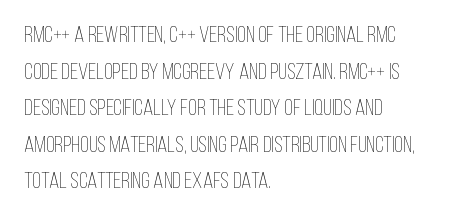
The image shows 23 px text type, upright; set left-aligned, normal line spacing (1.59x), normal letter spacing, not underlined.
